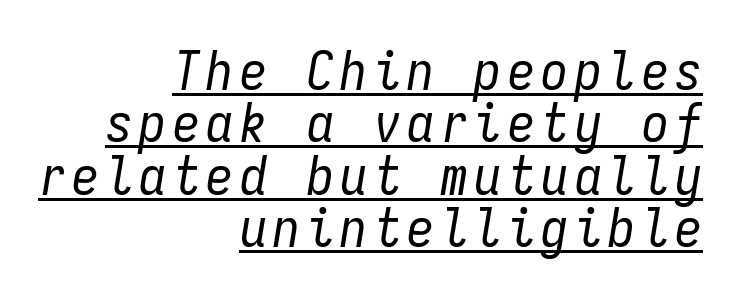
{"italic": "yes", "lean": "right", "slant_degrees": 9, "bold": "no", "weight": "regular", "width": "condensed", "stroke_contrast": "low", "x_height": "medium", "monospaced": "yes", "underline": "yes", "align": "right", "line_spacing": "tight", "line_spacing_ratio": 0.97, "glyph_px": 54}
